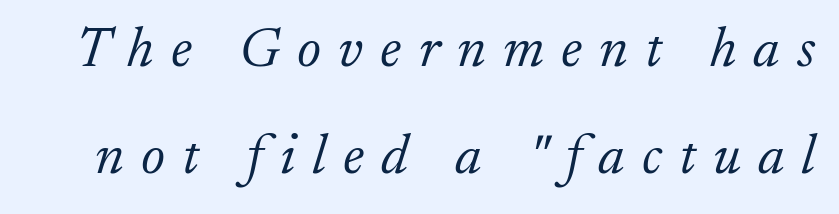
Vertical stems look standard width or narrower in stroke. These lines are rendered in a variable-pitch font. The lettering tilts uniformly, giving the passage an italic look. Display-style spreading of the glyphs; the letterfit is very open. Letters rest on an invisible, unmarked baseline.
